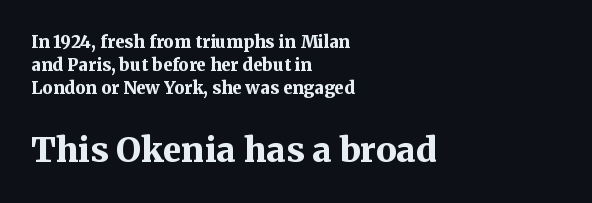
The compositor pushed each line to the left boundary. These two chunks differ in scale, with the bottom chunk taking the larger measure. The lines sit at an ordinary, default distance from one another. You can tell from the footed stems that serif type was used. Plenty of ink on the page — the face is bold. Rule under the text: the space is simply empty.
